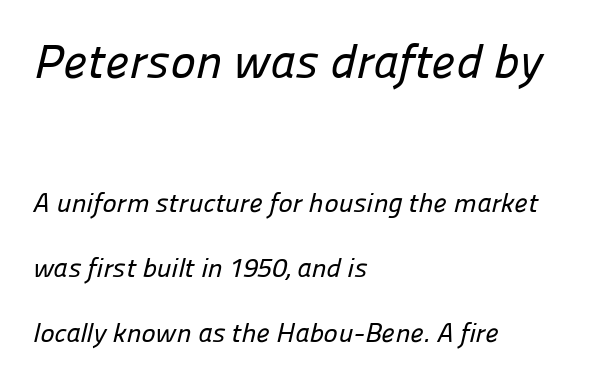
{"serif": "no", "width": "normal", "stroke_contrast": "low", "x_height": "medium", "monospaced": "no", "underline": "no", "align": "left", "line_spacing": "loose", "line_spacing_ratio": 2.41, "letter_spacing": "normal", "letter_spacing_em": 0.0, "larger_block": "first", "size_ratio": 1.78, "glyph_px": 48}
